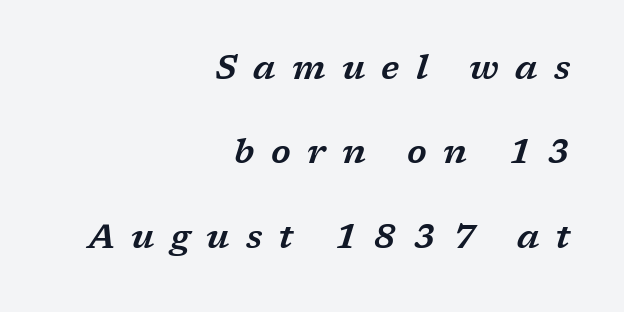
Q: Is the text italic (slanted)? A: Yes, it leans right by about 17 degrees.
Q: Is the typeface a serif or a sans-serif typeface? A: Serif.
Q: Is the text underlined? A: No.
Q: How is the paragraph aligned? A: Right-aligned.
Q: Is the spacing between letters normal or unusually wide? A: Unusually wide.
Q: Is the spacing between lines tight, normal or loose? A: Loose.
Q: Width (condensed, normal, or wide)? A: Wide.
Q: Stroke contrast? A: Low.
Q: x-height? A: Medium.
Q: Monospaced? A: No.
